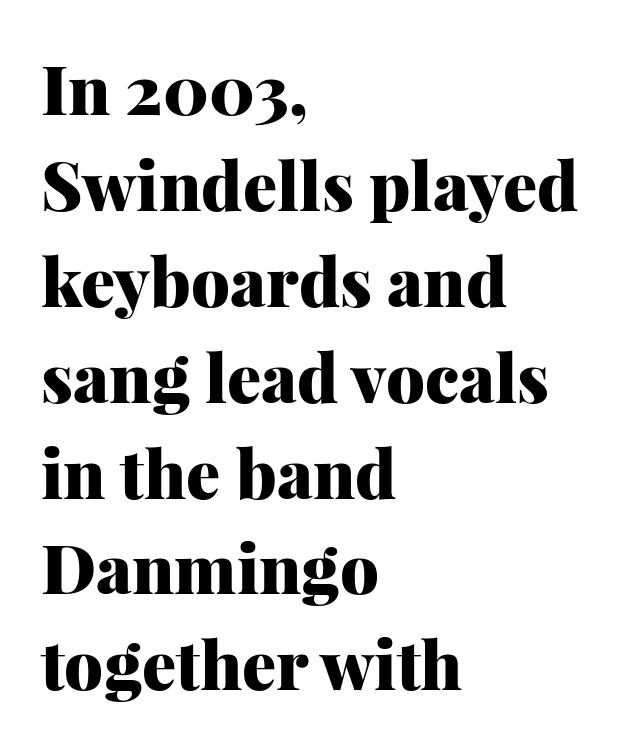
{"serif": "yes", "italic": "no", "bold": "yes", "weight": "heavy", "width": "normal", "stroke_contrast": "medium", "x_height": "medium", "monospaced": "no", "underline": "no", "align": "left", "line_spacing": "normal", "line_spacing_ratio": 1.41, "letter_spacing": "normal", "letter_spacing_em": 0.0, "glyph_px": 68}
